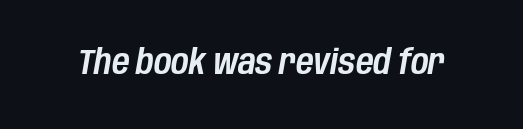
The image shows 34 px condensed type, italic (leaning right); set normal letter spacing, not underlined; low stroke contrast and a large x-height.
